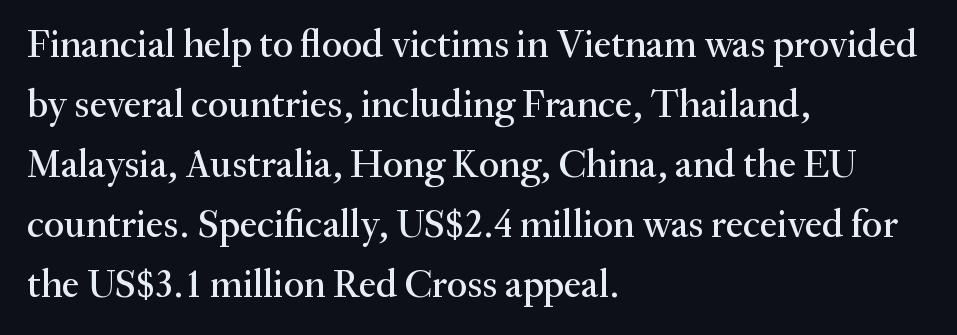
{"serif": "yes", "italic": "no", "width": "normal", "stroke_contrast": "medium", "x_height": "small", "monospaced": "no", "underline": "no", "align": "left", "line_spacing": "normal", "line_spacing_ratio": 1.54, "letter_spacing": "normal", "letter_spacing_em": 0.0, "glyph_px": 39}
